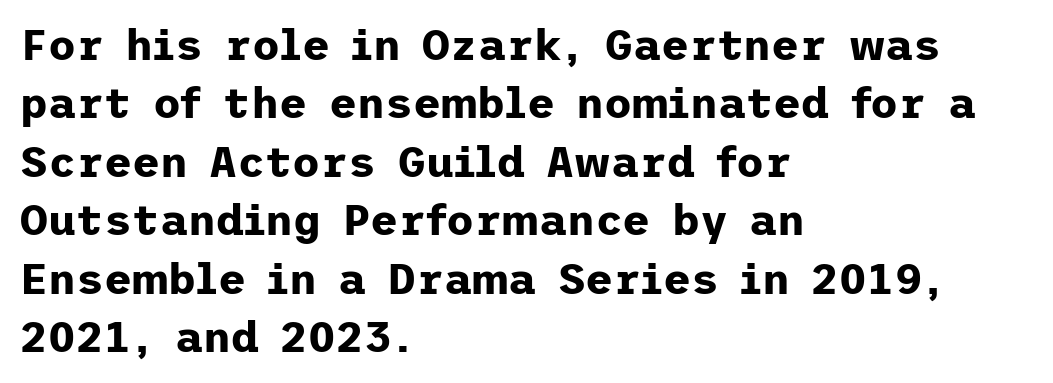
The image shows 43 px bold sans-serif type, upright; set left-aligned, normal line spacing (1.36x), normal letter spacing, not underlined; low stroke contrast and a medium x-height.
